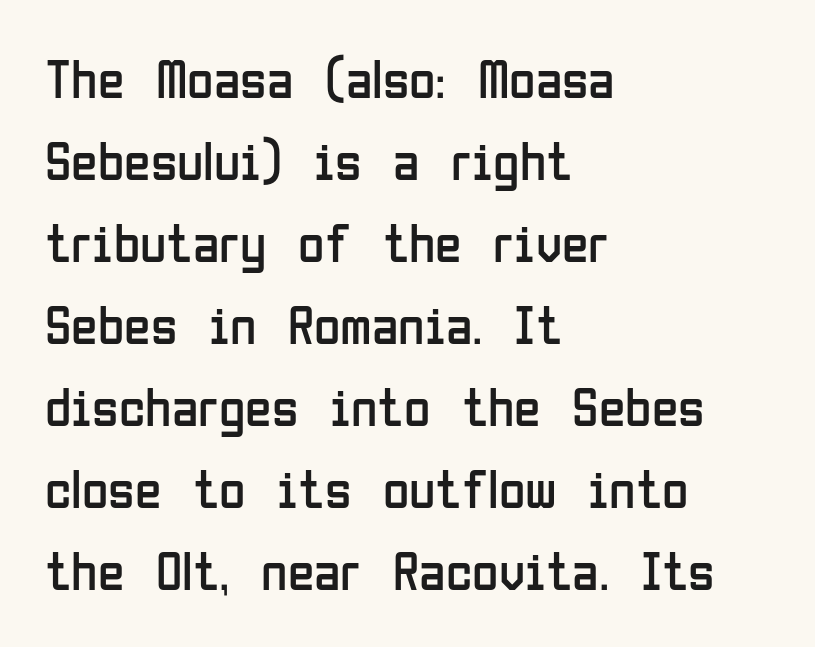
{"serif": "no", "italic": "no", "bold": "no", "weight": "regular", "width": "condensed", "stroke_contrast": "low", "x_height": "medium", "monospaced": "no", "underline": "no", "align": "left", "line_spacing": "normal", "line_spacing_ratio": 1.52, "letter_spacing": "normal", "letter_spacing_em": 0.0, "glyph_px": 54}
